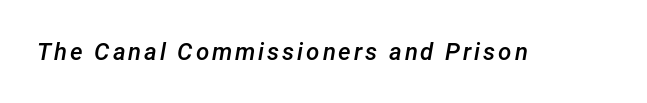
{"italic": "yes", "lean": "right", "slant_degrees": 12, "bold": "semi", "underline": "no", "glyph_px": 24}
